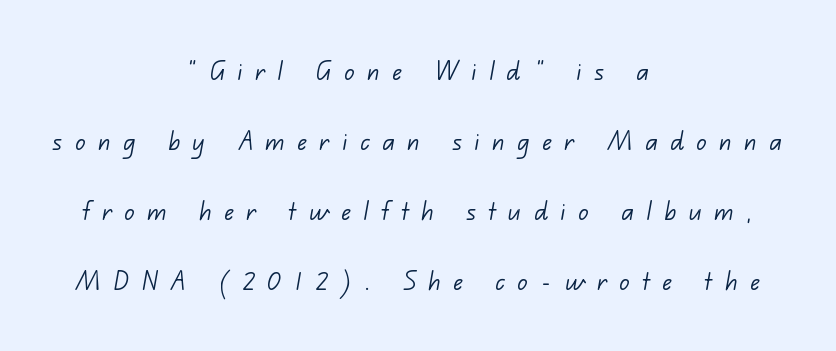
Q: Is the text bold? A: No.
Q: Is the typeface a serif or a sans-serif typeface? A: Sans-serif.
Q: Is the text underlined? A: No.
Q: How is the paragraph aligned? A: Centered.
Q: Is the spacing between letters normal or unusually wide? A: Unusually wide.
Q: Is the spacing between lines tight, normal or loose? A: Loose.
Q: Width (condensed, normal, or wide)? A: Normal.
Q: Stroke contrast? A: Low.
Q: x-height? A: Small.
Q: Monospaced? A: No.
